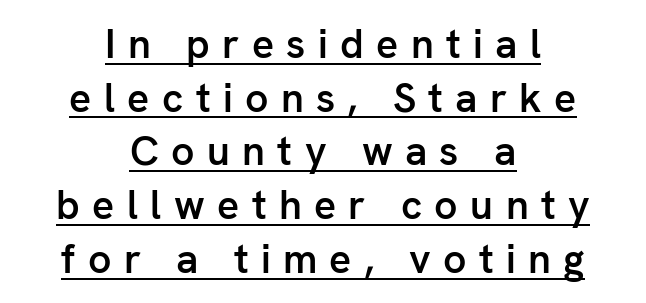
Casual observation: everything's sitting right in the middle. Classification — sans serif. Regular leading. I'd describe the lettering as semibold — firm but not a full bold.
